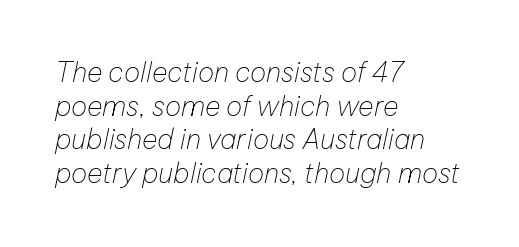
{"italic": "yes", "lean": "right", "slant_degrees": 12, "bold": "no", "underline": "no", "align": "left", "line_spacing": "normal", "line_spacing_ratio": 1.25, "letter_spacing": "normal", "letter_spacing_em": 0.0, "glyph_px": 27}
